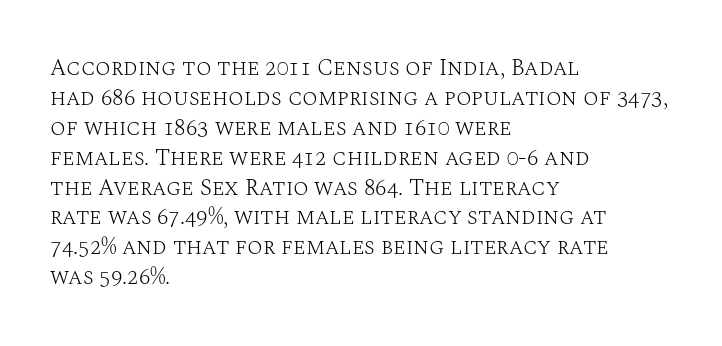
{"italic": "no", "bold": "no", "underline": "no", "align": "left", "line_spacing": "normal", "line_spacing_ratio": 1.3, "letter_spacing": "normal", "letter_spacing_em": 0.0, "glyph_px": 23}
